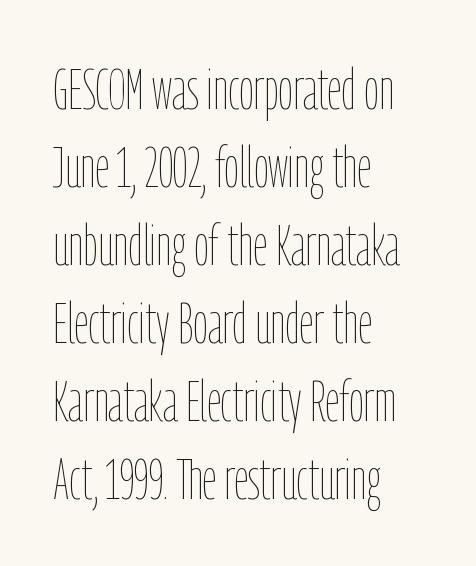
The image shows 57 px thin, condensed type, upright; set left-aligned, normal line spacing (1.37x), normal letter spacing, not underlined; low stroke contrast and a medium x-height.
